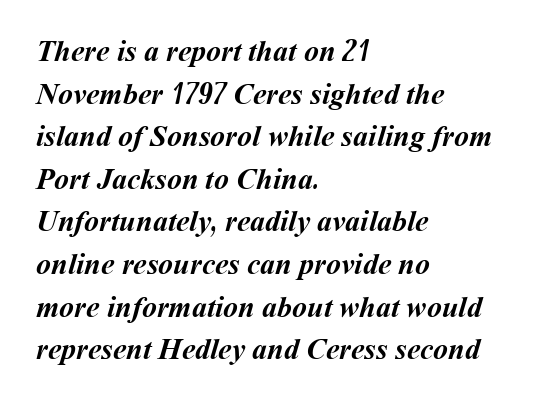
{"bold": "yes", "weight": "semibold", "width": "normal", "stroke_contrast": "medium", "x_height": "medium", "monospaced": "no", "underline": "no", "align": "left", "line_spacing": "normal", "line_spacing_ratio": 1.42, "letter_spacing": "normal", "letter_spacing_em": 0.0, "glyph_px": 30}
